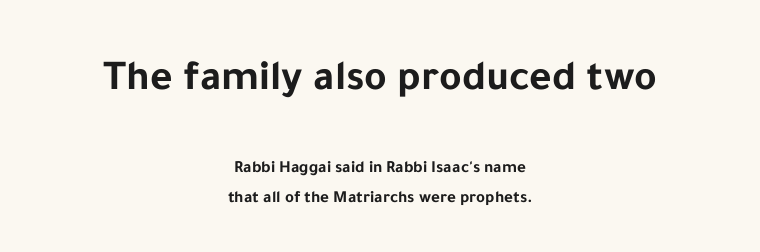
Q: Is the text bold? A: Yes.
Q: Is the text italic (slanted)? A: No, it is upright.
Q: Is the typeface a serif or a sans-serif typeface? A: Sans-serif.
Q: Is the text underlined? A: No.
Q: How is the paragraph aligned? A: Centered.
Q: Is the spacing between letters normal or unusually wide? A: Normal.
Q: Which block of text is set in a larger size, the first (top) or the second (bottom)? A: The first (top) one.
Q: Width (condensed, normal, or wide)? A: Normal.
Q: Stroke contrast? A: Low.
Q: x-height? A: Medium.
Q: Monospaced? A: No.
